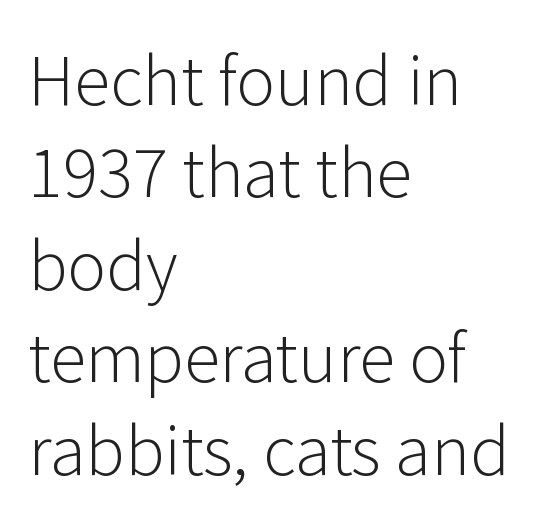
Q: Is the text bold? A: No.
Q: Is the text italic (slanted)? A: No, it is upright.
Q: Is the typeface a serif or a sans-serif typeface? A: Sans-serif.
Q: Is the text underlined? A: No.
Q: How is the paragraph aligned? A: Left-aligned.
Q: Is the spacing between letters normal or unusually wide? A: Normal.
Q: Is the spacing between lines tight, normal or loose? A: Normal.
Q: Width (condensed, normal, or wide)? A: Normal.
Q: Stroke contrast? A: Low.
Q: x-height? A: Medium.
Q: Monospaced? A: No.
